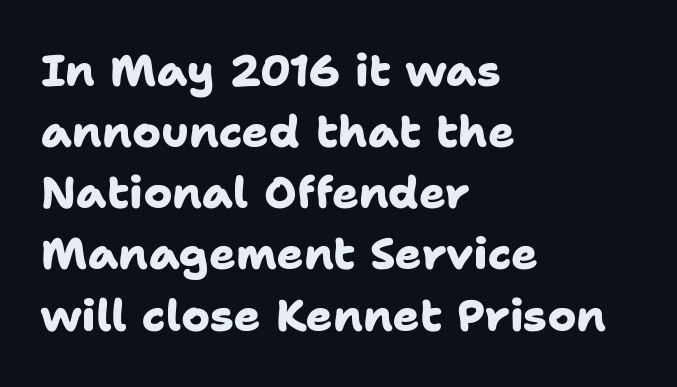
The rows are spaced the way most documents space them. This rendering features lettering with no underline. The type family on display is of the sans-serif kind. Varying glyph widths throughout — classic text-font behaviour. Does extra space separate the letters? No, they use regular spacing. Pretty heavy lettering here — definitely bold.
